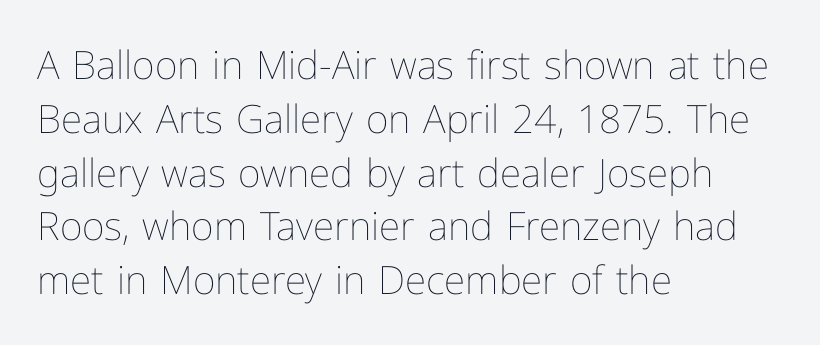
The image shows 39 px thin type, upright; set left-aligned, normal line spacing (1.38x), normal letter spacing, not underlined; low stroke contrast and a medium x-height.
